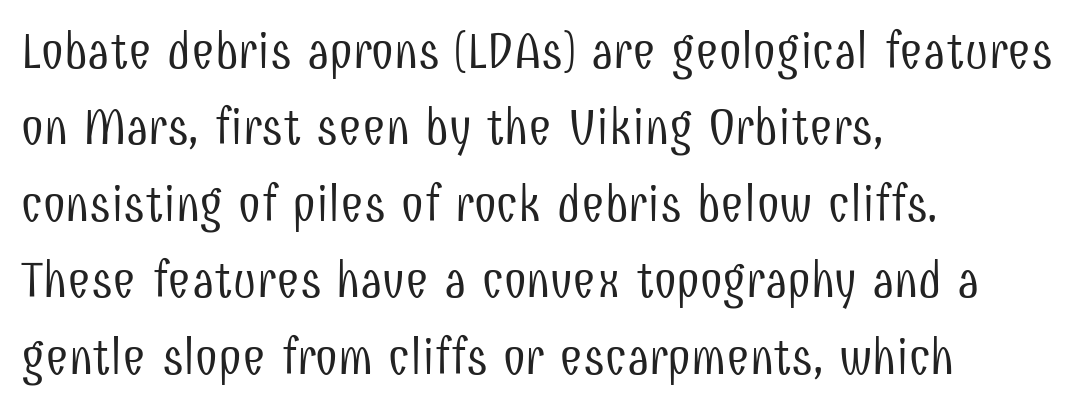
Q: Is the text bold? A: No.
Q: Is the text italic (slanted)? A: No, it is upright.
Q: Is the typeface a serif or a sans-serif typeface? A: Sans-serif.
Q: Is the text underlined? A: No.
Q: How is the paragraph aligned? A: Left-aligned.
Q: Is the spacing between letters normal or unusually wide? A: Normal.
Q: Is the spacing between lines tight, normal or loose? A: Normal.
Q: Width (condensed, normal, or wide)? A: Condensed.
Q: Stroke contrast? A: Low.
Q: x-height? A: Medium.
Q: Monospaced? A: No.
